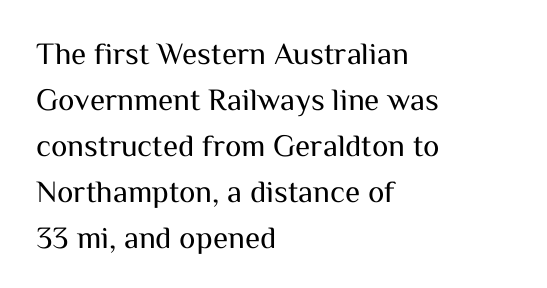
Character widths vary here, with narrow letters taking less room than wide ones. In terms of leading, this rendering sits right in the middle. Tall strokes in this sample are plumb rather than angled. Horizontally, the lines are justified to the leading edge only. The text was rendered using a sans face with plain stroke endings.
